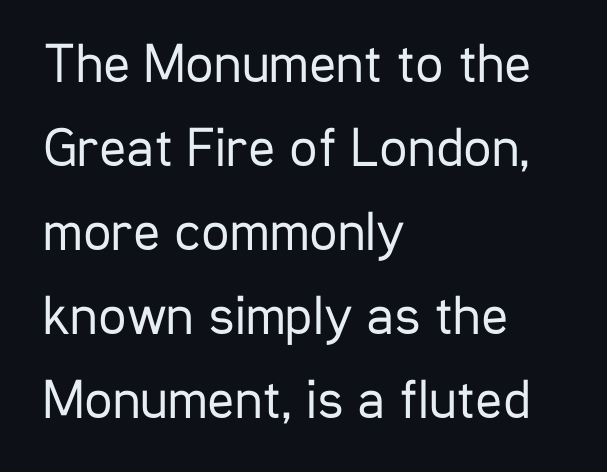
These lines are rendered in a variable-pitch font. Each word holds together tightly as a unit, with standard inter-letter gaps. Italic: no, the glyphs are upright roman. Lines of text with bare space underneath.
